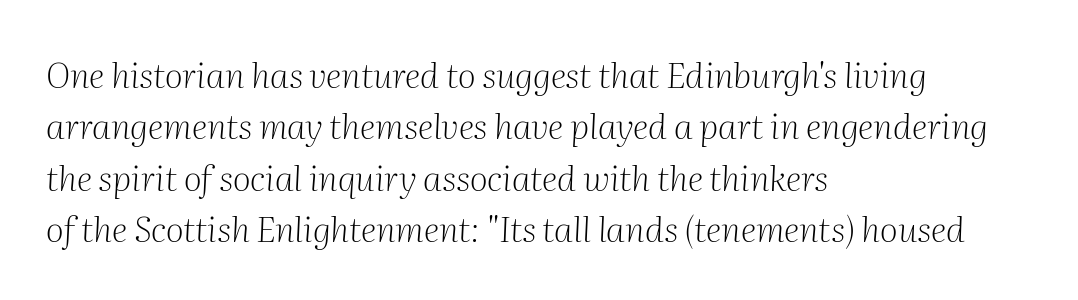
{"serif": "yes", "italic": "yes", "lean": "right", "slant_degrees": 2, "bold": "no", "weight": "light", "width": "normal", "stroke_contrast": "medium", "x_height": "medium", "monospaced": "no", "underline": "no", "align": "left", "line_spacing": "normal", "line_spacing_ratio": 1.47, "letter_spacing": "normal", "letter_spacing_em": 0.0, "glyph_px": 35}
